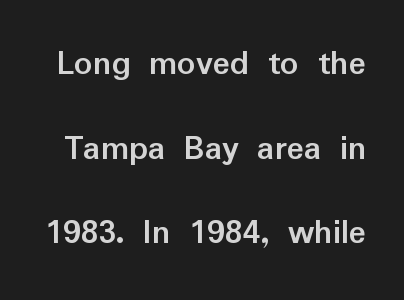
Q: Is the text bold? A: Yes.
Q: Is the text italic (slanted)? A: No, it is upright.
Q: Is the typeface a serif or a sans-serif typeface? A: Sans-serif.
Q: Is the text underlined? A: No.
Q: Is the spacing between letters normal or unusually wide? A: Normal.
Q: Is the spacing between lines tight, normal or loose? A: Loose.
Q: Width (condensed, normal, or wide)? A: Normal.
Q: Stroke contrast? A: Low.
Q: x-height? A: Medium.
Q: Monospaced? A: No.
